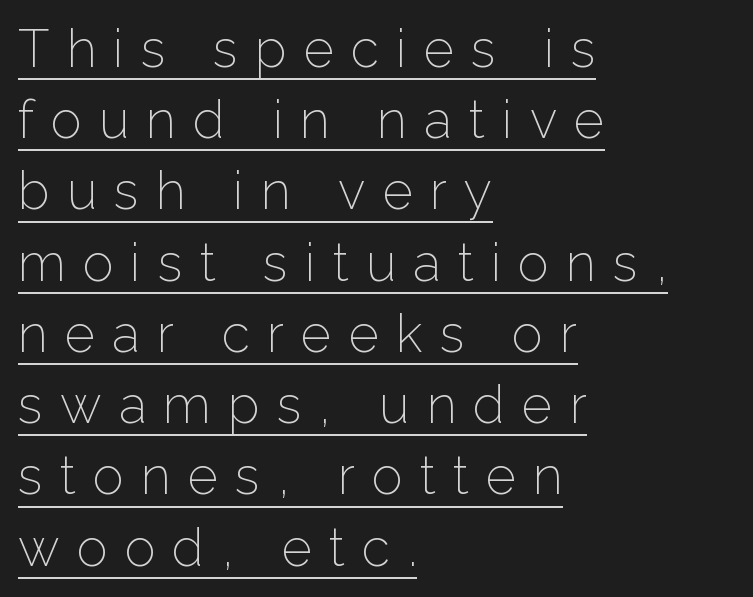
The glyphs in this specimen are sans serif. The rendering uses natural spacing where letterforms have individual widths. These lines sit exactly where default settings would place them. Characters follow at a spacing far wider than the type designer built in.
